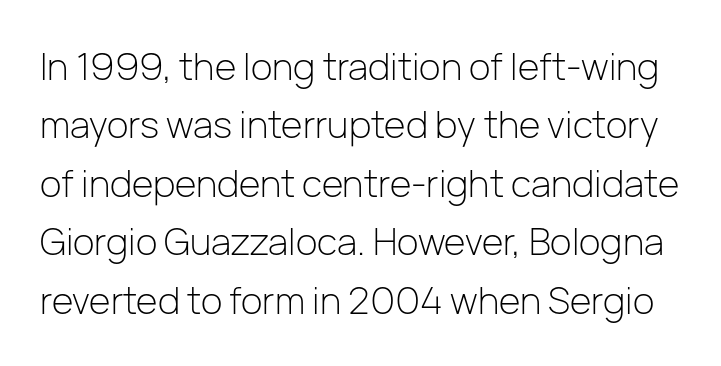
The image shows 37 px light sans-serif type, upright; set normal line spacing (1.58x), normal letter spacing, not underlined; low stroke contrast and a medium x-height.
